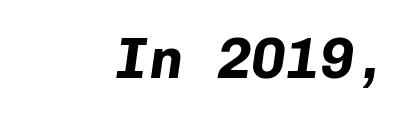
The image shows 57 px bold type, italic (leaning right), monospaced; set normal letter spacing, not underlined; low stroke contrast and a medium x-height.
